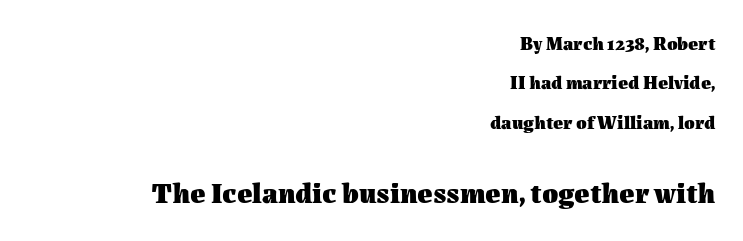
Q: Is the text bold? A: Yes.
Q: Is the text italic (slanted)? A: No, it is upright.
Q: Is the text underlined? A: No.
Q: How is the paragraph aligned? A: Right-aligned.
Q: Is the spacing between letters normal or unusually wide? A: Normal.
Q: Is the spacing between lines tight, normal or loose? A: Loose.
Q: Which block of text is set in a larger size, the first (top) or the second (bottom)? A: The second (bottom) one.
Q: Width (condensed, normal, or wide)? A: Normal.
Q: Stroke contrast? A: Medium.
Q: x-height? A: Medium.
Q: Monospaced? A: No.
